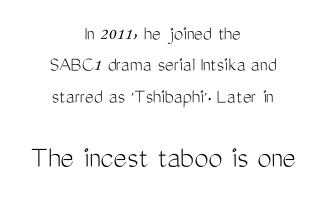
Q: Is the text bold? A: No.
Q: Is the text italic (slanted)? A: No, it is upright.
Q: Is the typeface a serif or a sans-serif typeface? A: Sans-serif.
Q: Is the text underlined? A: No.
Q: How is the paragraph aligned? A: Centered.
Q: Is the spacing between letters normal or unusually wide? A: Normal.
Q: Is the spacing between lines tight, normal or loose? A: Normal.
Q: Which block of text is set in a larger size, the first (top) or the second (bottom)? A: The second (bottom) one.
Q: Width (condensed, normal, or wide)? A: Condensed.
Q: Stroke contrast? A: Medium.
Q: x-height? A: Medium.
Q: Monospaced? A: No.
